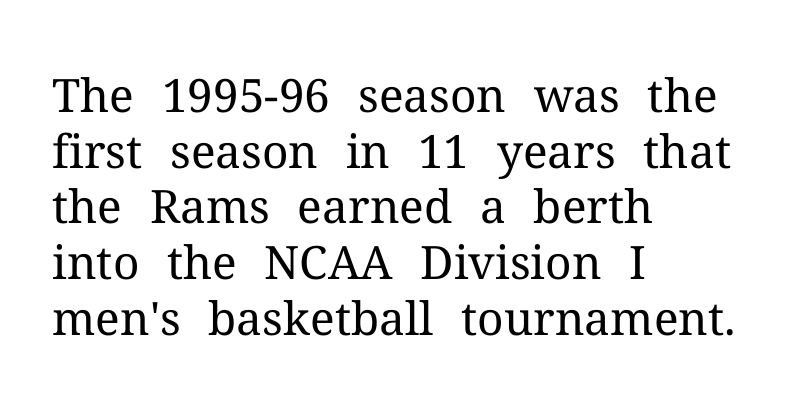
{"serif": "yes", "italic": "no", "bold": "no", "weight": "regular", "width": "normal", "stroke_contrast": "medium", "x_height": "medium", "monospaced": "no", "underline": "no", "align": "left", "line_spacing_ratio": 1.21, "letter_spacing": "normal", "letter_spacing_em": 0.0, "glyph_px": 46}
